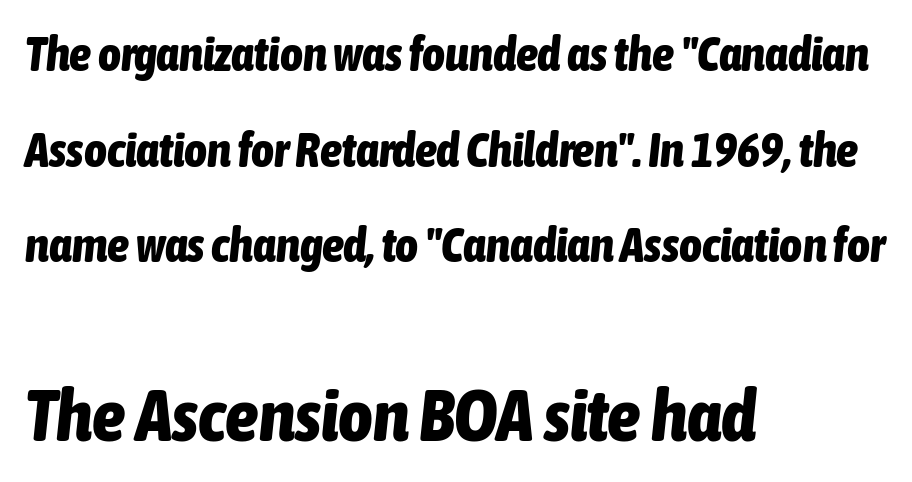
{"italic": "yes", "lean": "right", "slant_degrees": 6, "bold": "yes", "weight": "bold", "width": "condensed", "stroke_contrast": "low", "x_height": "medium", "monospaced": "no", "underline": "no", "align": "left", "line_spacing": "loose", "line_spacing_ratio": 1.95, "letter_spacing": "normal", "letter_spacing_em": 0.0, "larger_block": "second", "size_ratio": 1.51, "glyph_px": 74}
